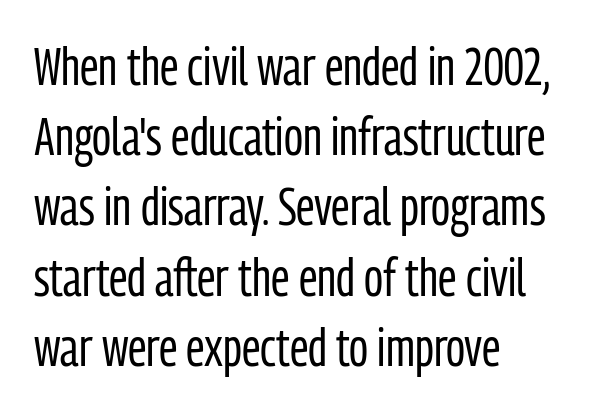
The image shows 52 px regular-weight, condensed sans-serif type, upright; set left-aligned, normal line spacing (1.35x), normal letter spacing, not underlined; low stroke contrast and a medium x-height.
